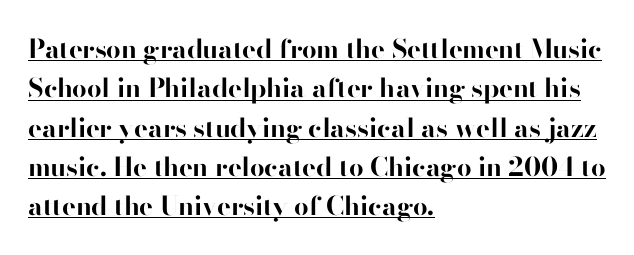
The image shows 26 px bold type, upright; set left-aligned, normal line spacing (1.51x), normal letter spacing, underlined.
